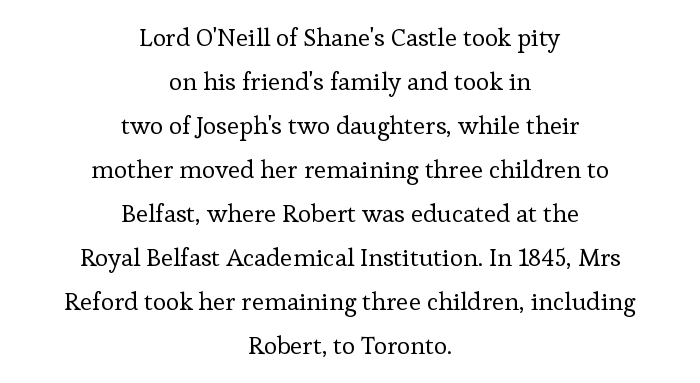
{"italic": "no", "bold": "no", "underline": "no", "align": "center", "line_spacing_ratio": 1.76, "letter_spacing": "normal", "letter_spacing_em": 0.0, "glyph_px": 25}
